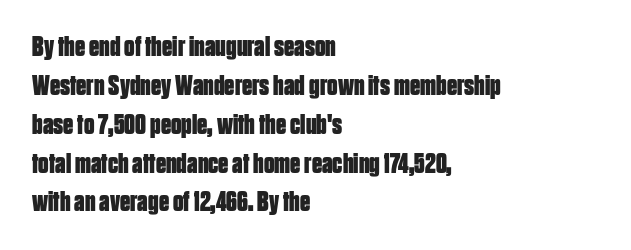
Each new line begins a customary step beneath the previous one. No italicization has been applied; the sample stays upright. Students, this is bold: see how much ink each stroke carries. Nothing sits at the stroke ends, so this counts as sans-serif. This sample has the flowing, uneven cadence of proportional lettering. How are the letters spaced? Ordinarily, with no added tracking.
